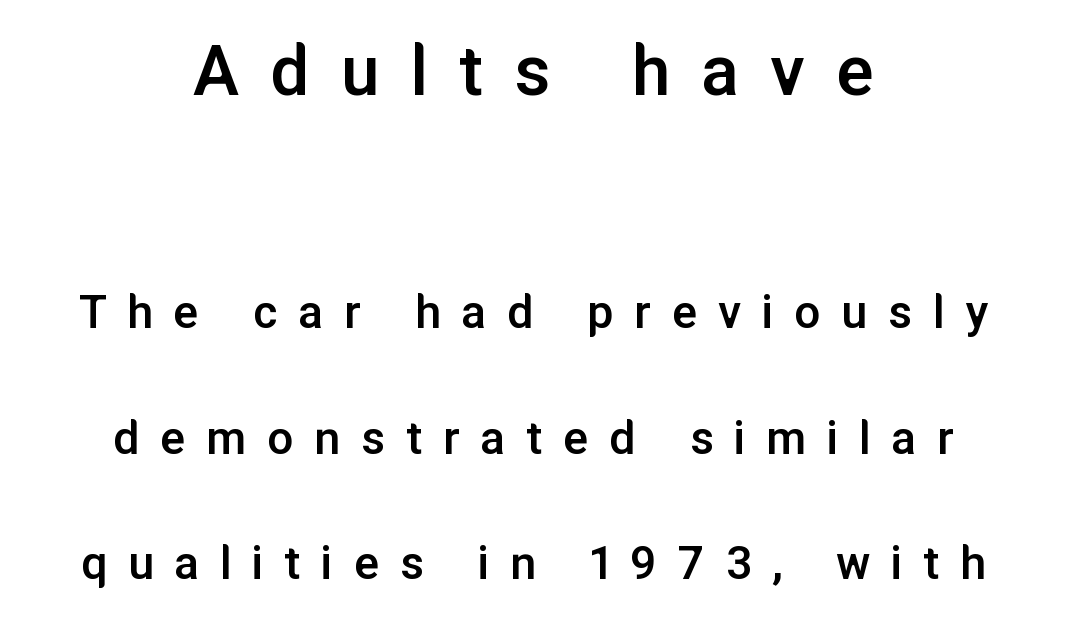
The image shows 78 px semibold sans-serif type, upright; set centered, loose line spacing (2.41x), unusually wide letter spacing (+0.4 em), not underlined; the first (top) block is 1.5x larger; low stroke contrast and a medium x-height.
